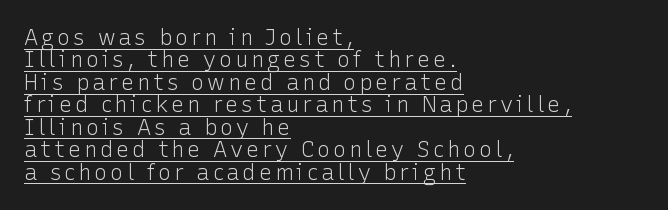
{"italic": "no", "bold": "no", "underline": "yes", "align": "left", "line_spacing": "tight", "line_spacing_ratio": 1.02, "glyph_px": 22}
